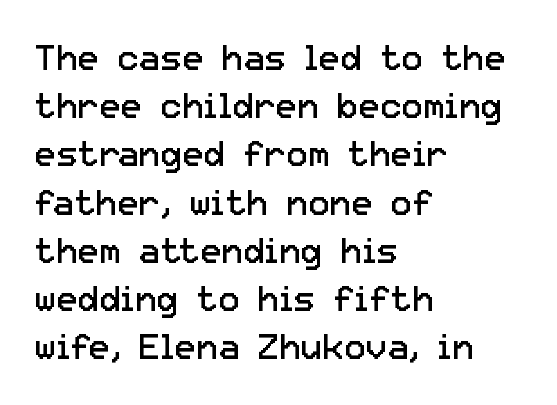
Unmarked baselines from the first word to the last. You could call the tracking neutral — neither tight nor loose. Is this a fixed-width face? No — the glyphs have proportional, varying widths. The strokes are not fattened; the text isn't bold. Style check: upright.
